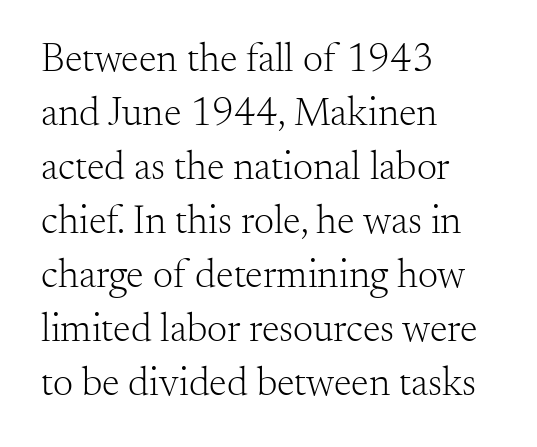
Q: Is the text bold? A: No.
Q: Is the text italic (slanted)? A: No, it is upright.
Q: Is the typeface a serif or a sans-serif typeface? A: Serif.
Q: Is the text underlined? A: No.
Q: How is the paragraph aligned? A: Left-aligned.
Q: Is the spacing between letters normal or unusually wide? A: Normal.
Q: Is the spacing between lines tight, normal or loose? A: Normal.
Q: Width (condensed, normal, or wide)? A: Normal.
Q: Stroke contrast? A: Medium.
Q: x-height? A: Small.
Q: Monospaced? A: No.
